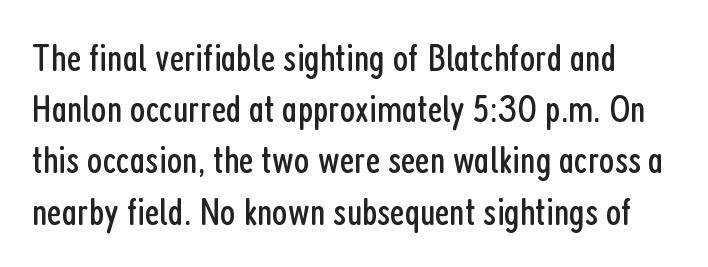
{"serif": "no", "italic": "no", "bold": "no", "weight": "regular", "width": "condensed", "stroke_contrast": "low", "x_height": "medium", "monospaced": "no", "underline": "no", "line_spacing": "normal", "line_spacing_ratio": 1.28, "letter_spacing": "normal", "letter_spacing_em": 0.0, "glyph_px": 40}
